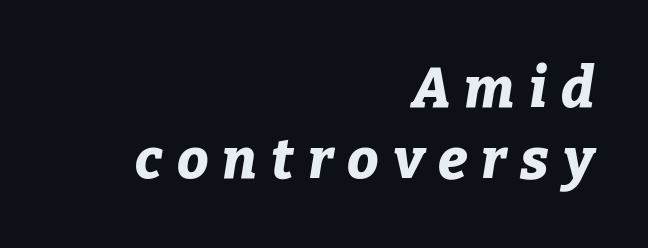
Q: Is the text bold? A: Yes.
Q: Is the text italic (slanted)? A: Yes, it leans right by about 9 degrees.
Q: Is the text underlined? A: No.
Q: How is the paragraph aligned? A: Right-aligned.
Q: Is the spacing between letters normal or unusually wide? A: Unusually wide.
Q: Is the spacing between lines tight, normal or loose? A: Normal.
Q: Width (condensed, normal, or wide)? A: Normal.
Q: Stroke contrast? A: Low.
Q: x-height? A: Medium.
Q: Monospaced? A: No.
